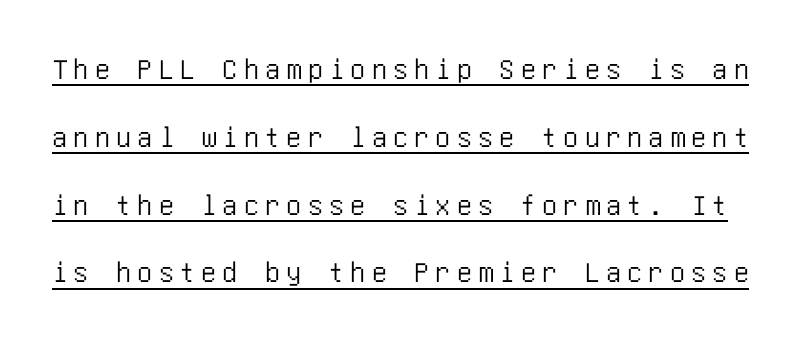
The image shows 30 px condensed sans-serif type, upright; set loose line spacing (2.26x), unusually wide letter spacing (+0.21 em), underlined; low stroke contrast and a large x-height.
